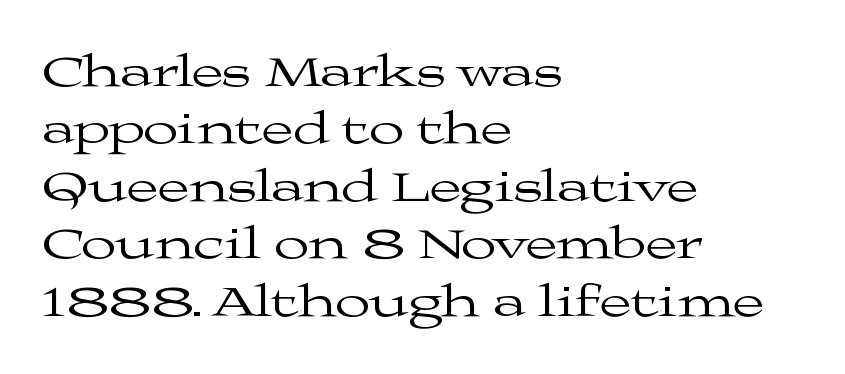
Stem width sits at or under what a default text font uses. The words here are not underlined. Casual observation: everything's shoved over to the left. A typesetter would call this proportional, since set widths differ per character. You could call the tracking neutral — neither tight nor loose. These lines were composed using upright roman letters.
